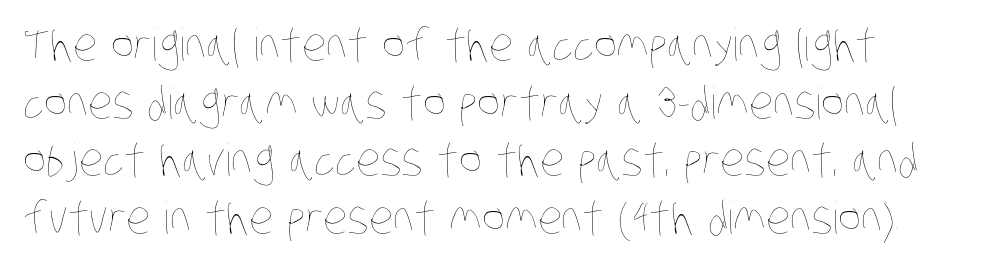
Q: Is the text bold? A: No.
Q: Is the text underlined? A: No.
Q: Is the spacing between letters normal or unusually wide? A: Normal.
Q: Is the spacing between lines tight, normal or loose? A: Normal.
Q: Width (condensed, normal, or wide)? A: Condensed.
Q: Stroke contrast? A: Low.
Q: x-height? A: Large.
Q: Monospaced? A: No.
